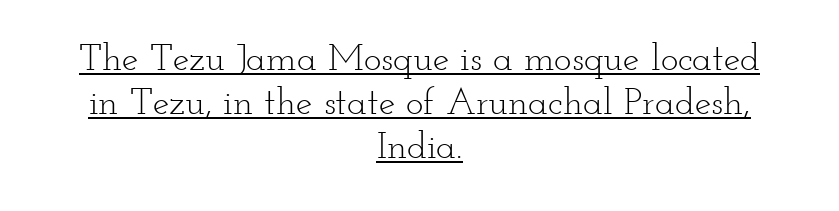
Q: Is the text bold? A: No.
Q: Is the text italic (slanted)? A: No, it is upright.
Q: Is the typeface a serif or a sans-serif typeface? A: Serif.
Q: Is the text underlined? A: Yes.
Q: How is the paragraph aligned? A: Centered.
Q: Is the spacing between letters normal or unusually wide? A: Normal.
Q: Width (condensed, normal, or wide)? A: Wide.
Q: Stroke contrast? A: Low.
Q: x-height? A: Small.
Q: Monospaced? A: No.
